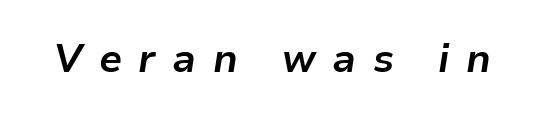
The image shows 39 px bold type, italic (leaning right); set unusually wide letter spacing (+0.42 em), not underlined; low stroke contrast and a medium x-height.
